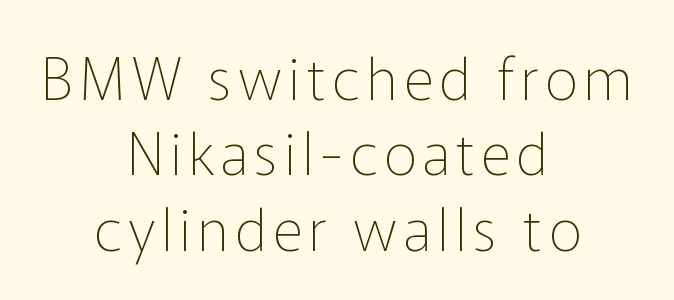
Q: Is the text bold? A: No.
Q: Is the text italic (slanted)? A: No, it is upright.
Q: Is the typeface a serif or a sans-serif typeface? A: Sans-serif.
Q: Is the text underlined? A: No.
Q: How is the paragraph aligned? A: Centered.
Q: Is the spacing between lines tight, normal or loose? A: Normal.
Q: Width (condensed, normal, or wide)? A: Normal.
Q: Stroke contrast? A: Low.
Q: x-height? A: Medium.
Q: Monospaced? A: No.
